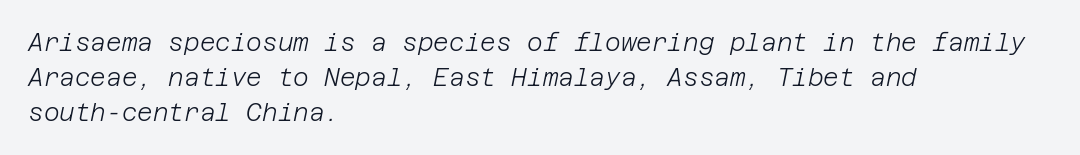
The setting favours the left margin, as ordinary paragraphs usually do. Yep, that's italic — everything's leaning. The glyphs are unaccompanied by any horizontal stroke below them. The rows are spaced the way most documents space them. The strokes are not fattened; the text isn't bold. Glyph-to-glyph distance matches everyday printed text.
